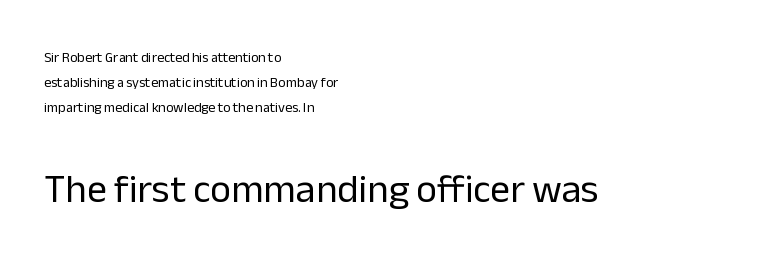
Q: Is the text bold? A: No.
Q: Is the text italic (slanted)? A: No, it is upright.
Q: Is the typeface a serif or a sans-serif typeface? A: Sans-serif.
Q: Is the text underlined? A: No.
Q: How is the paragraph aligned? A: Left-aligned.
Q: Is the spacing between letters normal or unusually wide? A: Normal.
Q: Which block of text is set in a larger size, the first (top) or the second (bottom)? A: The second (bottom) one.
Q: Width (condensed, normal, or wide)? A: Normal.
Q: Stroke contrast? A: Low.
Q: x-height? A: Medium.
Q: Monospaced? A: No.
